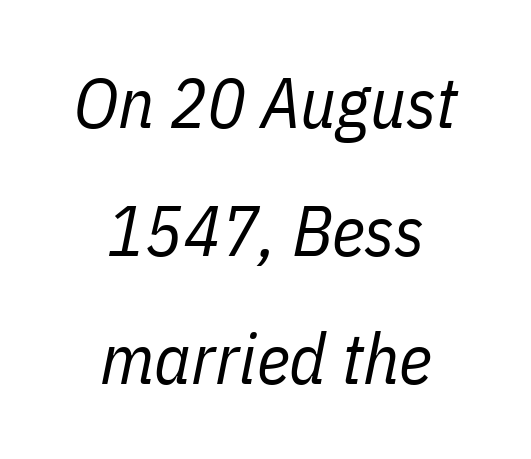
{"italic": "yes", "lean": "right", "slant_degrees": 11, "bold": "no", "weight": "regular", "width": "condensed", "stroke_contrast": "low", "x_height": "medium", "monospaced": "no", "underline": "no", "align": "center", "line_spacing_ratio": 1.8, "letter_spacing": "normal", "letter_spacing_em": 0.0, "glyph_px": 71}
